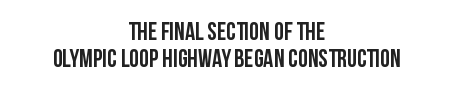
The image shows 25 px bold type, upright; set centered, tight line spacing (1.08x), normal letter spacing, not underlined.
